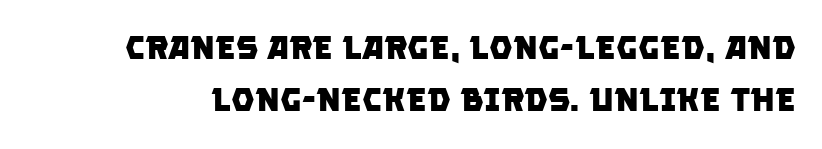
What weight is shown? A full bold with thick strokes. Serif or sans? Sans — the stroke terminals are bare. The tracking reads as untouched default to a designer's eye. Check the space under the baseline: it is left empty. Leading matches the norm, producing a regular column.
